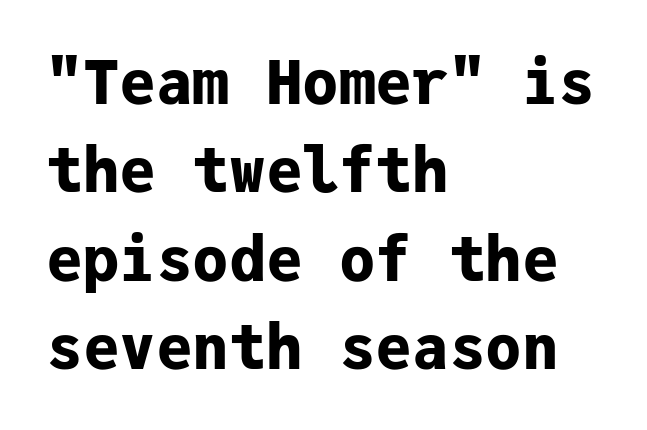
Q: Is the text bold? A: Yes.
Q: Is the text italic (slanted)? A: No, it is upright.
Q: Is the typeface a serif or a sans-serif typeface? A: Sans-serif.
Q: Is the text underlined? A: No.
Q: How is the paragraph aligned? A: Left-aligned.
Q: Is the spacing between letters normal or unusually wide? A: Normal.
Q: Is the spacing between lines tight, normal or loose? A: Normal.
Q: Width (condensed, normal, or wide)? A: Normal.
Q: Stroke contrast? A: Low.
Q: x-height? A: Medium.
Q: Monospaced? A: Yes.
